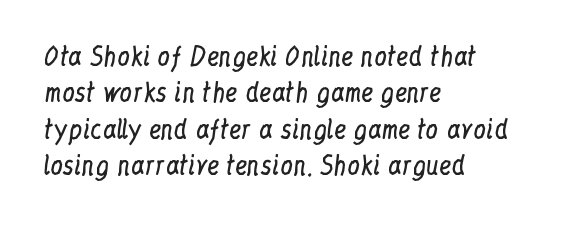
Q: Is the text bold? A: No.
Q: Is the text italic (slanted)? A: Yes.
Q: Is the text underlined? A: No.
Q: How is the paragraph aligned? A: Left-aligned.
Q: Is the spacing between letters normal or unusually wide? A: Normal.
Q: Is the spacing between lines tight, normal or loose? A: Normal.
